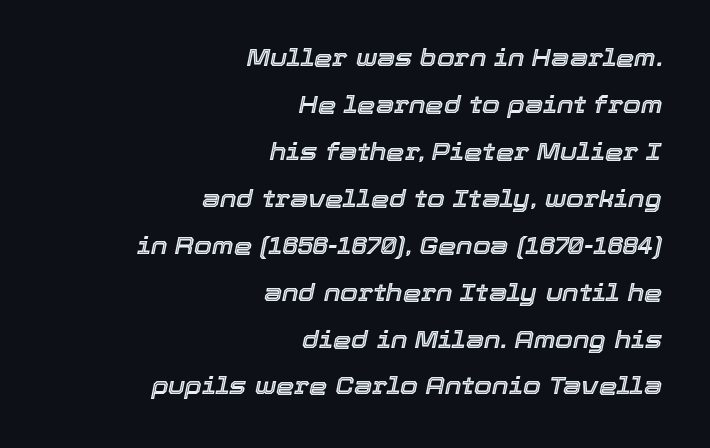
Leading is clearly above the norm, producing a sparse column. Slanted lettering throughout. Beneath every word, the page is bare. Horizontal alignment here is rightward, an uncommon choice for prose. In terms of letterspacing, this is plain default setting.
